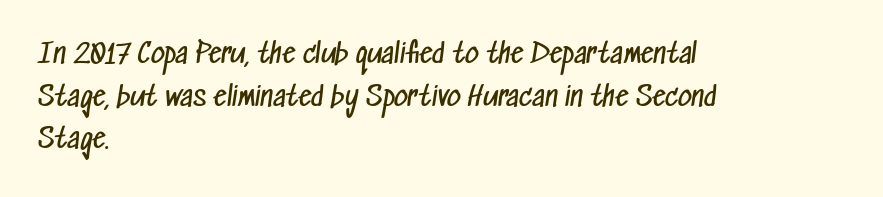
This rendering leaves character spacing at its baseline value. The space directly below the letters is spotless. Does the copy run flush right? No — it runs flush left. A typesetter would call this leading conventional body-copy spacing. Stems and bowls with no extra thickness — not bold.
